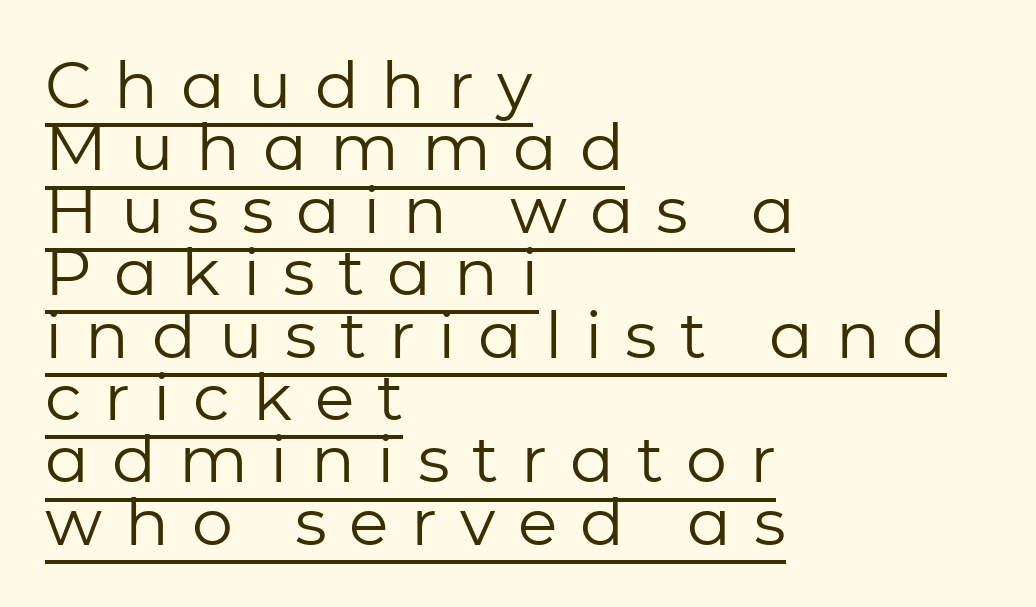
The image shows 65 px regular-weight sans-serif type, upright; set left-aligned, tight line spacing (0.96x), unusually wide letter spacing (+0.35 em), underlined; low stroke contrast and a medium x-height.
